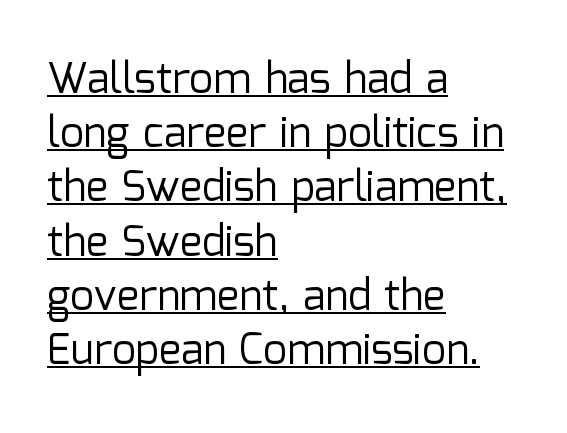
A typesetter would mark this as roman, not italic. Letterform terminals end flat and unadorned throughout the passage. On a weight scale, this lands at 450 or below. There is no visible air inserted between adjacent glyphs.
